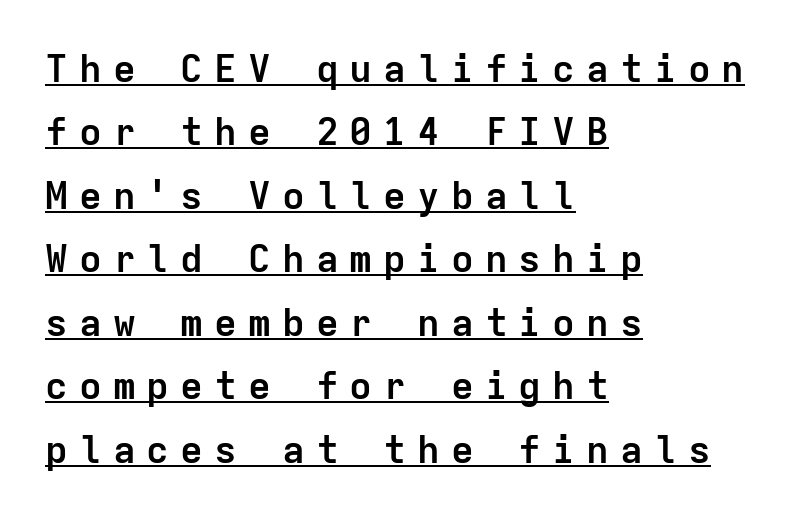
Q: Is the text bold? A: Yes.
Q: Is the text italic (slanted)? A: No, it is upright.
Q: Is the typeface a serif or a sans-serif typeface? A: Sans-serif.
Q: Is the text underlined? A: Yes.
Q: How is the paragraph aligned? A: Left-aligned.
Q: Is the spacing between letters normal or unusually wide? A: Unusually wide.
Q: Is the spacing between lines tight, normal or loose? A: Normal.
Q: Width (condensed, normal, or wide)? A: Normal.
Q: Stroke contrast? A: Low.
Q: x-height? A: Medium.
Q: Monospaced? A: Yes.
